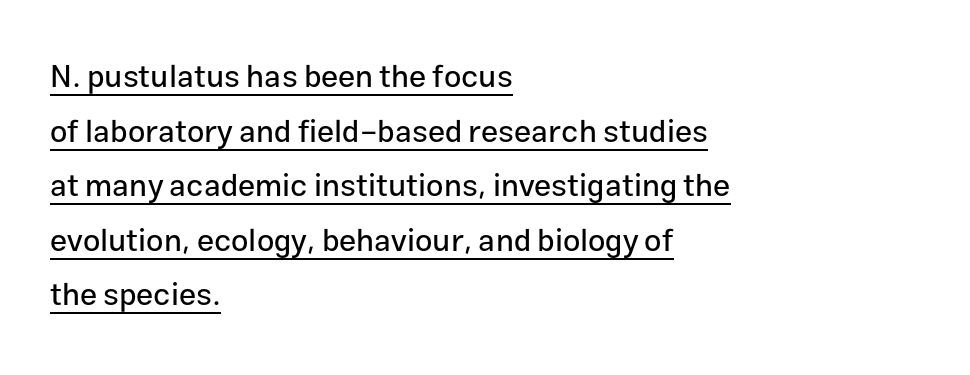
Each letter keeps its own natural width here, so spacing adapts to shape. Look at the bottom of the vertical strokes: they stop flat, with no serifs. The lettering is marked with a stroke running underneath it. No extra tracking has been applied to these lines. Ascenders rise straight up at ninety degrees. This sample is left-justified, so line endings fall wherever the words run out.
